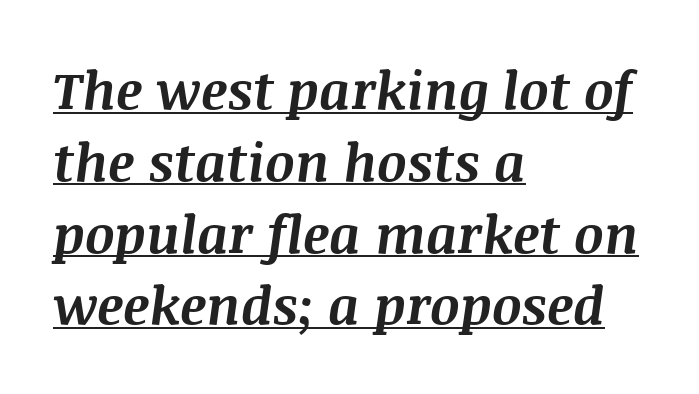
Q: Is the text bold? A: Yes.
Q: Is the text italic (slanted)? A: Yes, it leans right by about 8 degrees.
Q: Is the text underlined? A: Yes.
Q: How is the paragraph aligned? A: Left-aligned.
Q: Is the spacing between letters normal or unusually wide? A: Normal.
Q: Is the spacing between lines tight, normal or loose? A: Normal.
Q: Width (condensed, normal, or wide)? A: Normal.
Q: Stroke contrast? A: Medium.
Q: x-height? A: Large.
Q: Monospaced? A: No.
